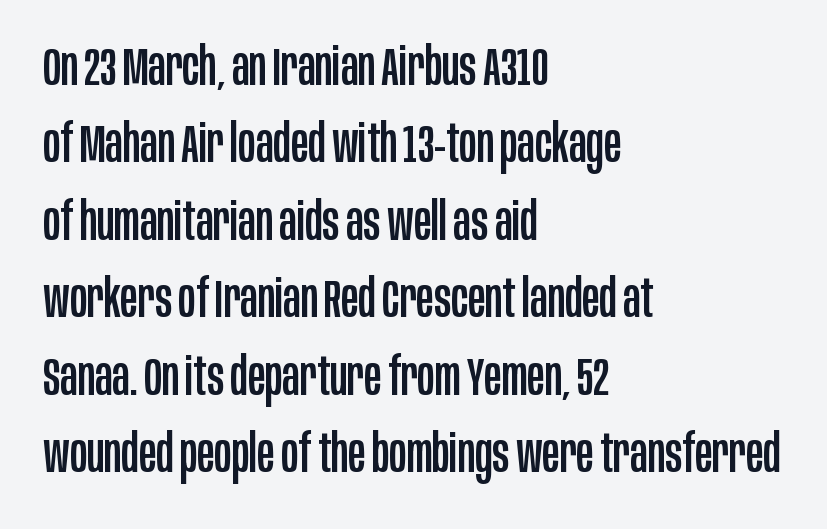
Rule under the text: the space is simply empty. One-word summary of the alignment: left. This is roman type, the default non-slanted kind. The glyphs in this specimen are sans serif. Spacing between characters is what you'd get straight out of the box.
